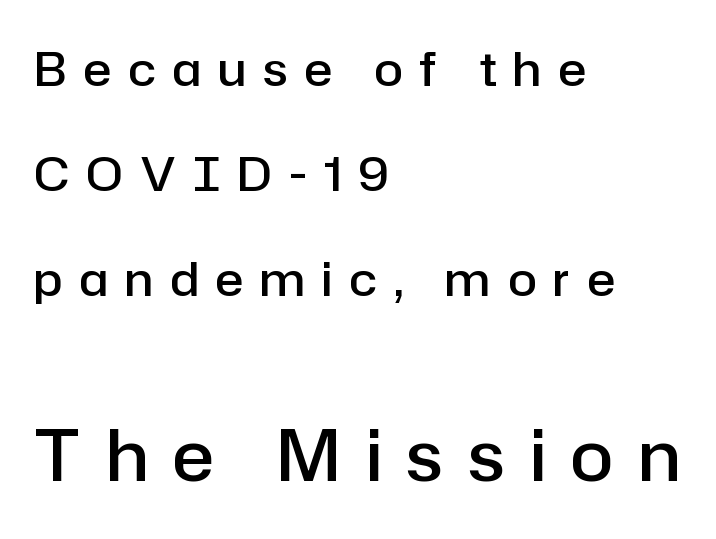
Which chunk is bigger? The second one — the bottom block dwarfs the top. Anything drawn beneath the words? Only blank space. Inter-character spacing is expanded well beyond the font's built-in metrics. Does the copy run flush right? No — it runs flush left.
